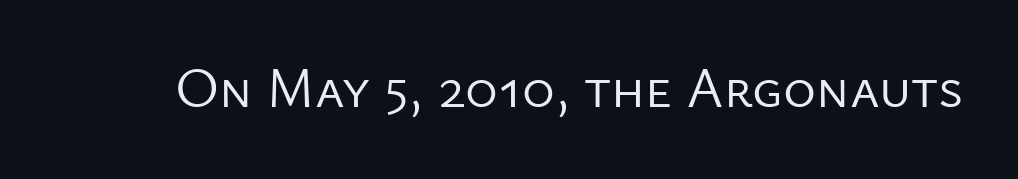
Check where the strokes stop: nothing finishes them off — pure sans. The rendering keeps characters at their native spacing. Lines of text with bare space underneath. No extra ink here — the face is not bold. You could not count columns in this text — the font is proportionally spaced. The axis of the letterforms is exactly vertical.
